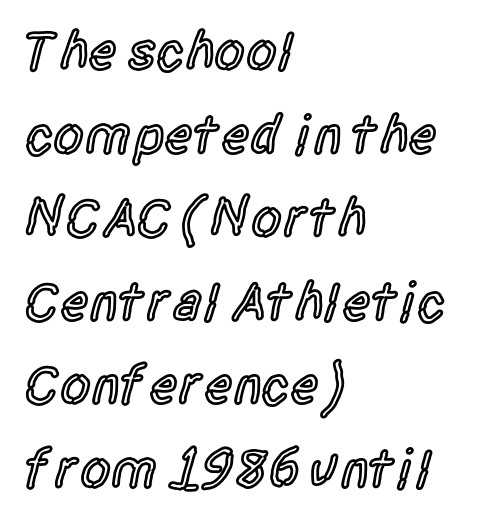
Spacing verdict: proportional, widths tailored to each character. The lines sit at an ordinary, default distance from one another. The rendering uses a semibold face; strokes are thickened but not to full bold.
